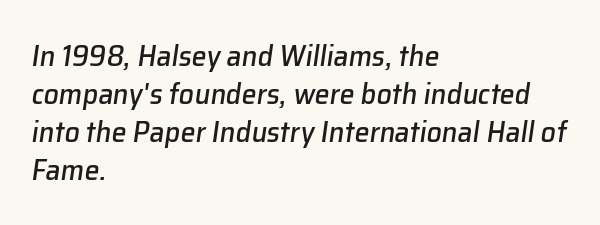
{"italic": "yes", "lean": "right", "slant_degrees": 8, "width": "normal", "stroke_contrast": "low", "x_height": "medium", "monospaced": "no", "underline": "no", "align": "left", "line_spacing": "normal", "line_spacing_ratio": 1.27, "letter_spacing": "normal", "letter_spacing_em": 0.0, "glyph_px": 30}
